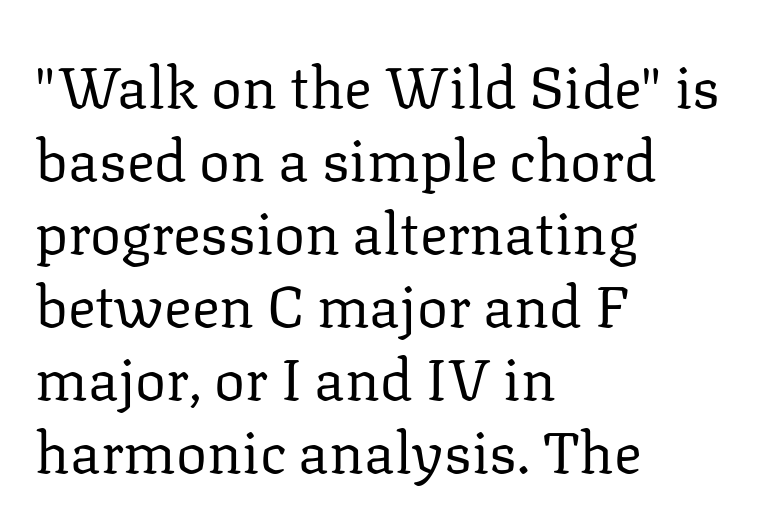
Q: Is the text bold? A: No.
Q: Is the text italic (slanted)? A: No, it is upright.
Q: Is the typeface a serif or a sans-serif typeface? A: Serif.
Q: Is the text underlined? A: No.
Q: How is the paragraph aligned? A: Left-aligned.
Q: Is the spacing between letters normal or unusually wide? A: Normal.
Q: Is the spacing between lines tight, normal or loose? A: Normal.
Q: Width (condensed, normal, or wide)? A: Normal.
Q: Stroke contrast? A: Low.
Q: x-height? A: Medium.
Q: Monospaced? A: No.
